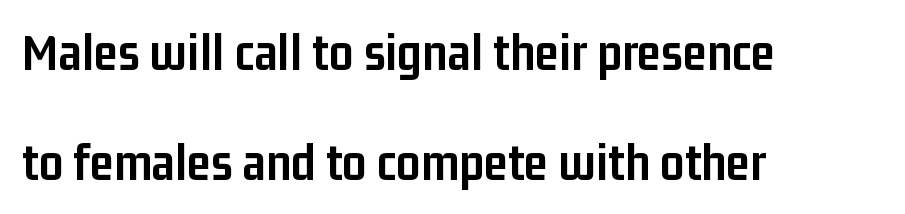
The image shows 54 px semibold, condensed sans-serif type, upright; set left-aligned, loose line spacing (2.04x), normal letter spacing, not underlined; low stroke contrast and a medium x-height.
